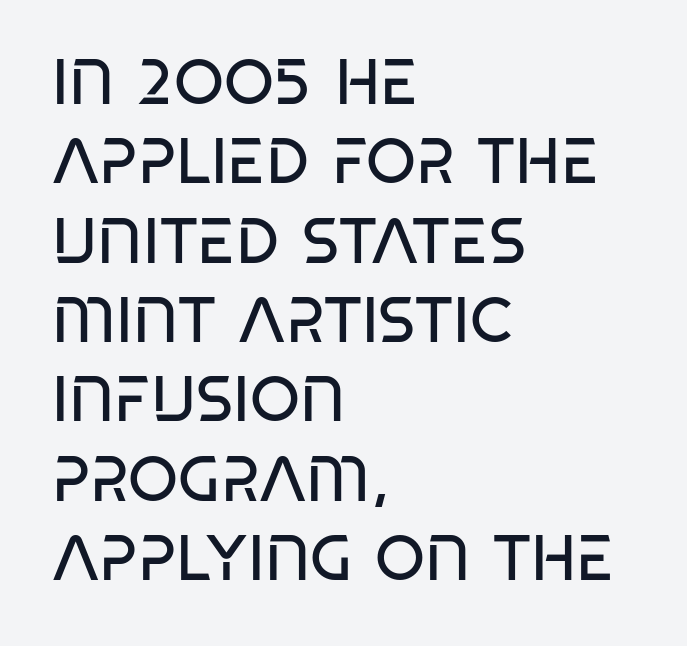
Compared with a centered layout, this one pins lines to the left instead. Italic? Not at all — the glyphs are vertical. The font sits on the lighter half of the weight spectrum, regular included. Words appear dense and cohesive because spacing is normal.
